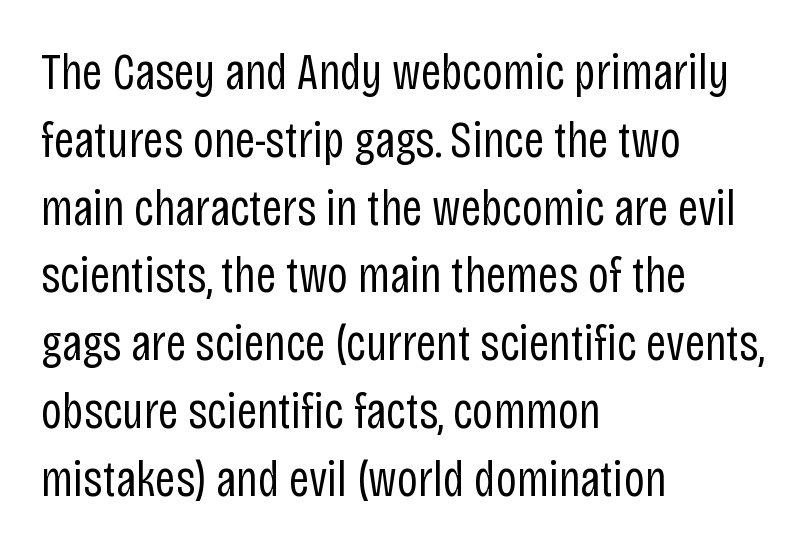
The image shows 51 px regular-weight, condensed sans-serif type, upright; set left-aligned, normal line spacing (1.33x), normal letter spacing, not underlined; low stroke contrast and a large x-height.
